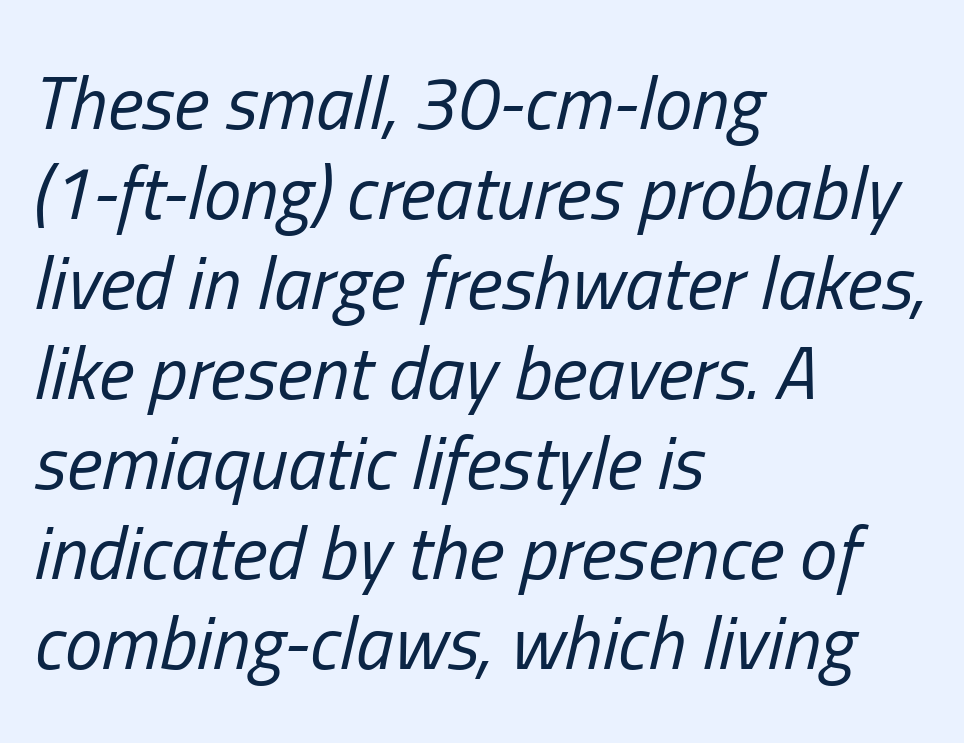
{"italic": "yes", "lean": "right", "slant_degrees": 13, "bold": "no", "weight": "regular", "width": "condensed", "stroke_contrast": "low", "x_height": "medium", "monospaced": "no", "underline": "no", "align": "left", "line_spacing_ratio": 1.2, "letter_spacing": "normal", "letter_spacing_em": 0.0, "glyph_px": 75}
